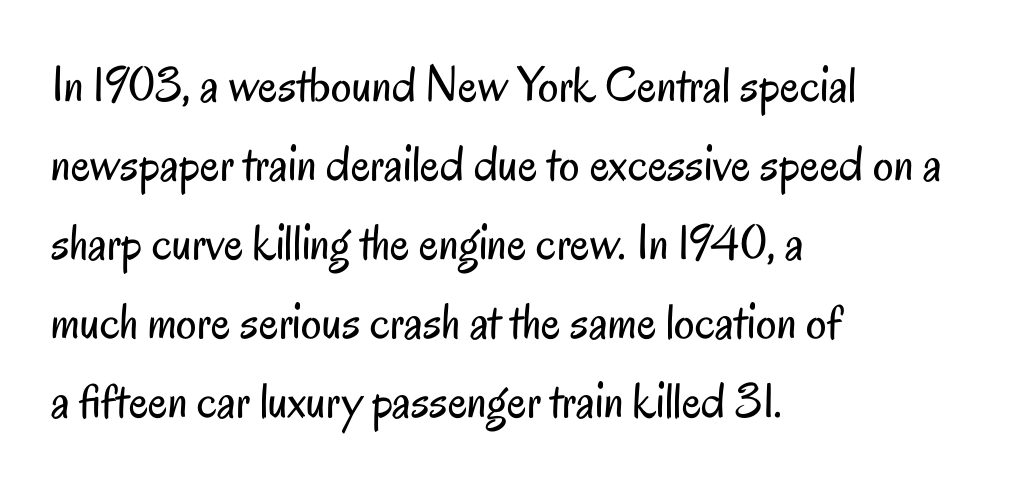
The face used here is proportionally spaced, like ordinary book or web type. These glyphs show unthickened strokes, regular width or finer. Line spacing here is normal. There is no visible air inserted between adjacent glyphs. Notice how the passage keeps a crisp vertical edge on the left only. The string is rendered with underlining switched off.
